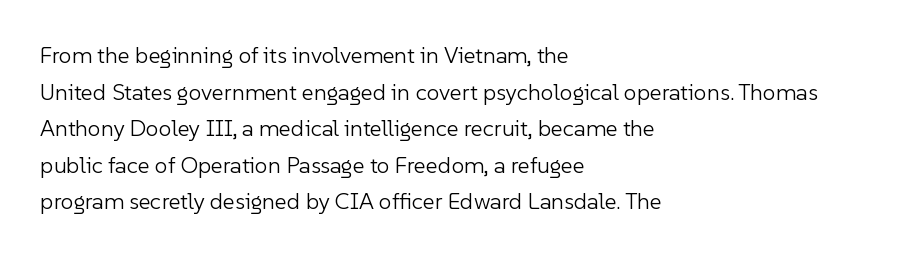
{"italic": "no", "bold": "no", "underline": "no", "align": "left", "line_spacing": "normal", "line_spacing_ratio": 1.59, "letter_spacing": "normal", "letter_spacing_em": 0.0, "glyph_px": 23}
